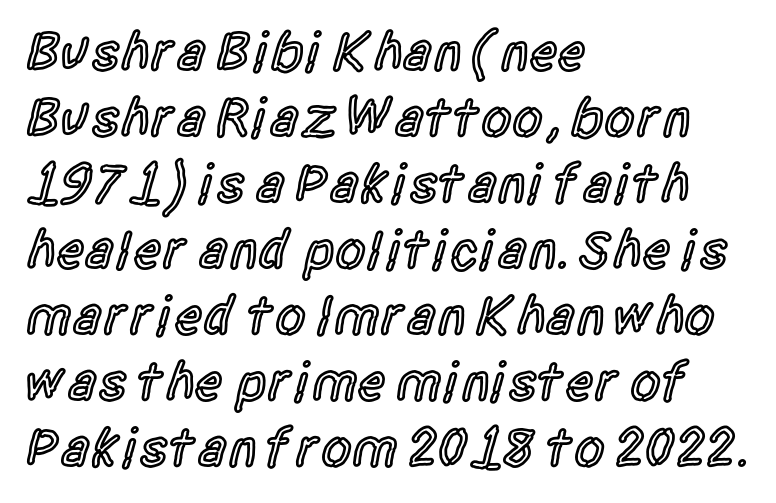
Q: Is the text bold? A: Semi-bold.
Q: Is the text italic (slanted)? A: Yes.
Q: Is the typeface a serif or a sans-serif typeface? A: Sans-serif.
Q: Is the text underlined? A: No.
Q: How is the paragraph aligned? A: Left-aligned.
Q: Is the spacing between letters normal or unusually wide? A: Normal.
Q: Width (condensed, normal, or wide)? A: Condensed.
Q: x-height? A: Large.
Q: Monospaced? A: No.
